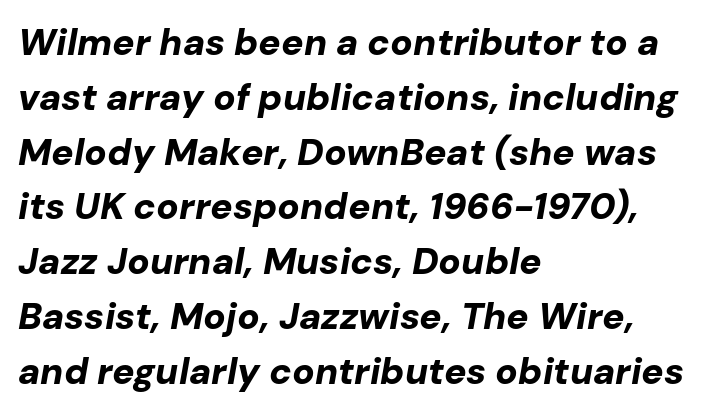
{"italic": "yes", "lean": "right", "slant_degrees": 10, "bold": "yes", "weight": "bold", "width": "normal", "stroke_contrast": "low", "x_height": "medium", "monospaced": "no", "underline": "no", "align": "left", "line_spacing": "normal", "line_spacing_ratio": 1.48, "letter_spacing": "normal", "letter_spacing_em": 0.0, "glyph_px": 37}
